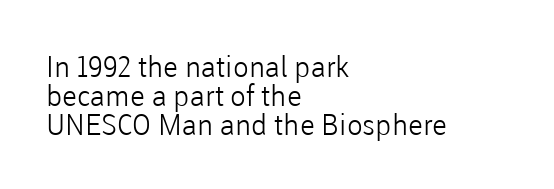
The image shows 29 px light sans-serif type, upright; set left-aligned, tight line spacing (1.0x), normal letter spacing, not underlined; low stroke contrast and a medium x-height.
